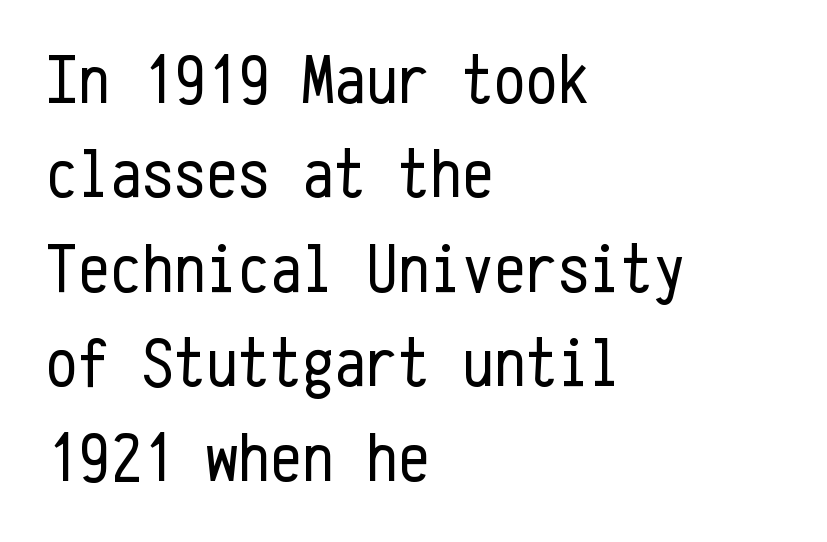
Q: Is the text bold? A: No.
Q: Is the text italic (slanted)? A: No, it is upright.
Q: Is the typeface a serif or a sans-serif typeface? A: Sans-serif.
Q: Is the text underlined? A: No.
Q: How is the paragraph aligned? A: Left-aligned.
Q: Is the spacing between letters normal or unusually wide? A: Normal.
Q: Is the spacing between lines tight, normal or loose? A: Normal.
Q: Width (condensed, normal, or wide)? A: Condensed.
Q: Stroke contrast? A: Low.
Q: x-height? A: Medium.
Q: Monospaced? A: Yes.
